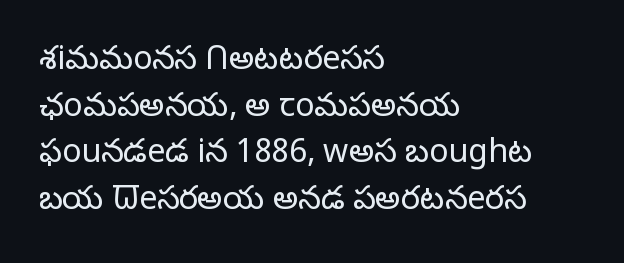
Note the varied advance widths — an 'i' is clearly narrower than an 'm'. One glance says typical: line gaps are just what's usual. The letters look calm and open, with moderate or lighter stems. The gaps between neighbouring characters are ordinary and unremarkable. This is sans-serif lettering, the kind often seen on screens and signage. Line starts are locked; line ends wander.
